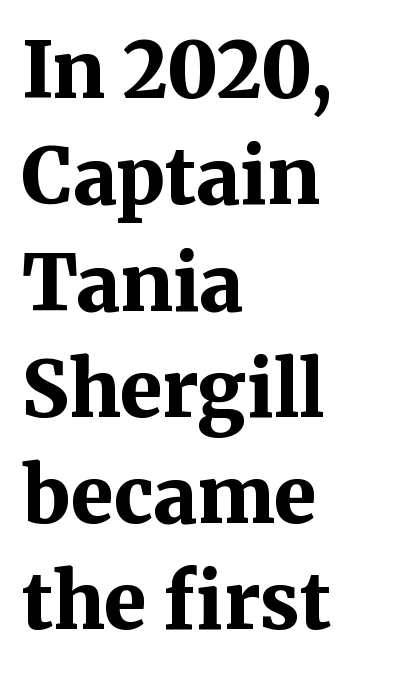
The leading is moderate, giving the passage an even texture. The text block is weighted toward the left margin, trailing off unevenly rightward. This sample has the flowing, uneven cadence of proportional lettering. Heavy, bold letterforms. Yep, those are serifs on the letters. Compared with typical body copy, the letter spacing here is the same.
